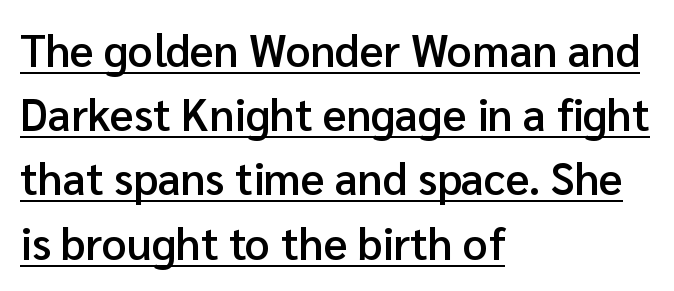
The image shows 44 px semibold sans-serif type, upright; set left-aligned, normal line spacing (1.46x), normal letter spacing, underlined; low stroke contrast and a medium x-height.
